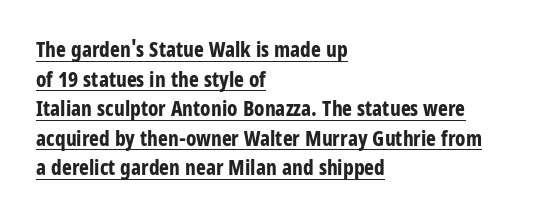
Q: Is the text bold? A: Yes.
Q: Is the text italic (slanted)? A: No, it is upright.
Q: Is the text underlined? A: Yes.
Q: How is the paragraph aligned? A: Left-aligned.
Q: Is the spacing between letters normal or unusually wide? A: Normal.
Q: Is the spacing between lines tight, normal or loose? A: Normal.
